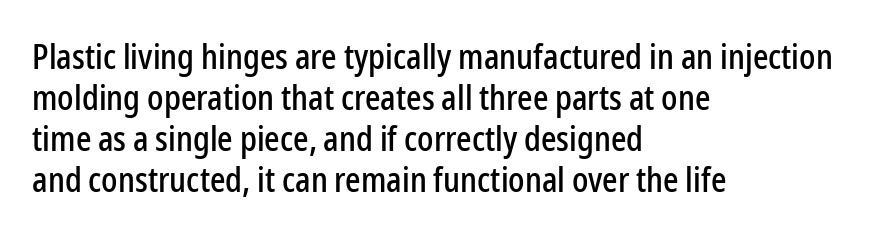
The image shows 34 px condensed sans-serif type, upright; set left-aligned, line spacing 1.21x, normal letter spacing, not underlined; low stroke contrast and a medium x-height.
